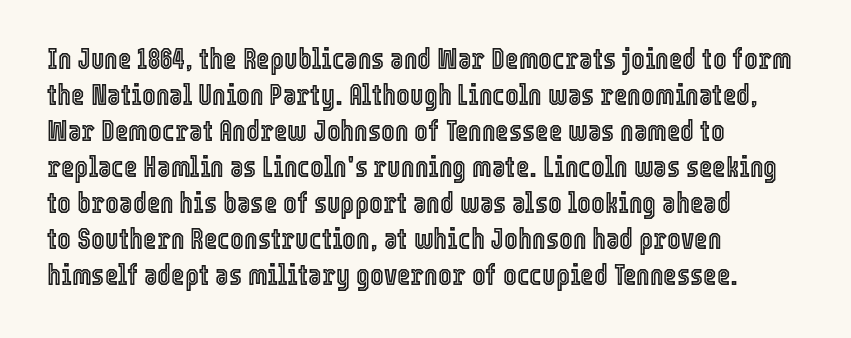
The image shows 29 px condensed type, upright; set left-aligned, line spacing 1.24x, normal letter spacing, not underlined; a medium x-height.
